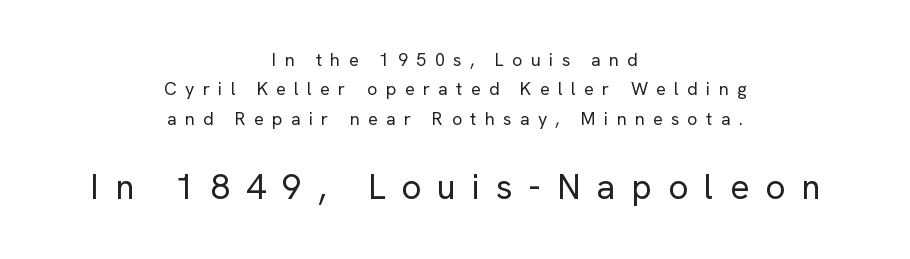
{"serif": "no", "italic": "no", "bold": "no", "weight": "regular", "width": "normal", "stroke_contrast": "low", "x_height": "medium", "monospaced": "no", "underline": "no", "align": "center", "line_spacing": "normal", "line_spacing_ratio": 1.63, "letter_spacing": "wide", "letter_spacing_em": 0.46, "larger_block": "second", "size_ratio": 1.94, "glyph_px": 35}
